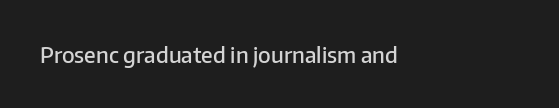
{"italic": "no", "bold": "semi", "underline": "no", "align": "left", "letter_spacing": "normal", "letter_spacing_em": 0.0, "glyph_px": 22}
